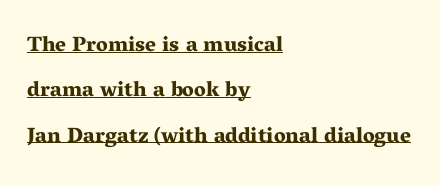
The image shows 21 px bold type, upright; set left-aligned, loose line spacing (2.16x), normal letter spacing, underlined.
